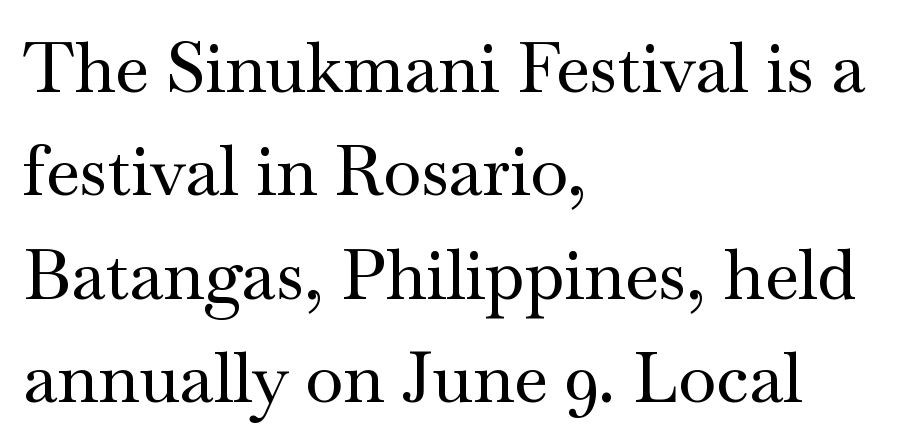
This rendering employs a face with finishing strokes, i.e., a serif. The specimen omits any rule beneath the text block's lines. Evenly set lines give the paragraph a standard silhouette. This sample has the flowing, uneven cadence of proportional lettering. The face used here is rendered with its standard letterfit.
